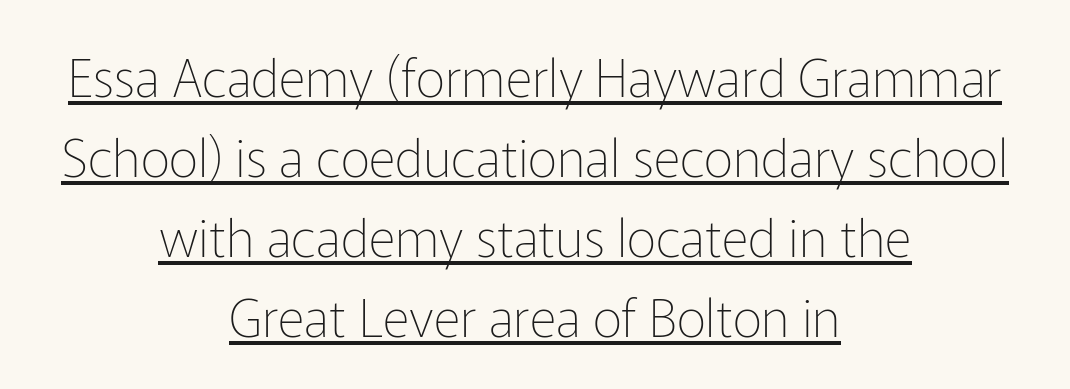
Q: Is the text bold? A: No.
Q: Is the text italic (slanted)? A: No, it is upright.
Q: Is the typeface a serif or a sans-serif typeface? A: Sans-serif.
Q: Is the text underlined? A: Yes.
Q: How is the paragraph aligned? A: Centered.
Q: Is the spacing between letters normal or unusually wide? A: Normal.
Q: Is the spacing between lines tight, normal or loose? A: Normal.
Q: Width (condensed, normal, or wide)? A: Normal.
Q: Stroke contrast? A: Low.
Q: x-height? A: Medium.
Q: Monospaced? A: No.
